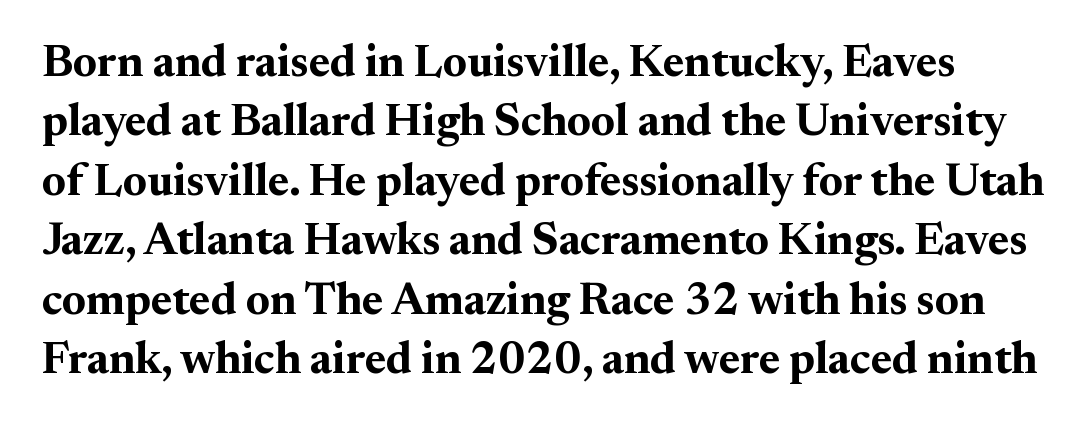
The image shows 45 px bold serif type, upright; set normal line spacing (1.32x), normal letter spacing, not underlined; medium stroke contrast and a small x-height.
